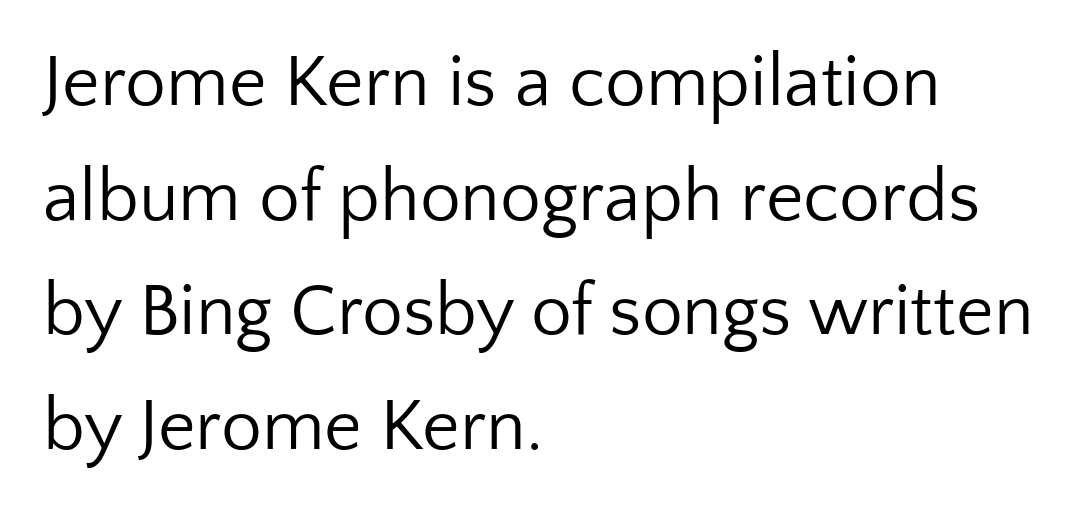
{"serif": "no", "italic": "no", "bold": "no", "weight": "regular", "width": "normal", "stroke_contrast": "low", "x_height": "medium", "monospaced": "no", "underline": "no", "align": "left", "line_spacing": "normal", "line_spacing_ratio": 1.57, "letter_spacing": "normal", "letter_spacing_em": 0.0, "glyph_px": 73}
